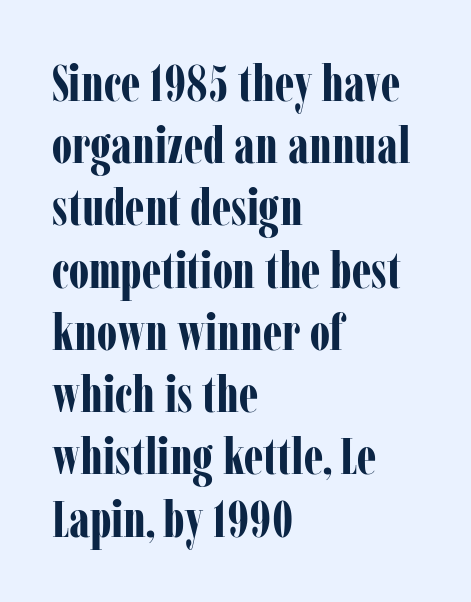
{"serif": "yes", "italic": "no", "bold": "yes", "weight": "bold", "width": "condensed", "stroke_contrast": "low", "x_height": "medium", "monospaced": "no", "underline": "no", "align": "left", "line_spacing_ratio": 1.22, "letter_spacing": "normal", "letter_spacing_em": 0.0, "glyph_px": 51}
